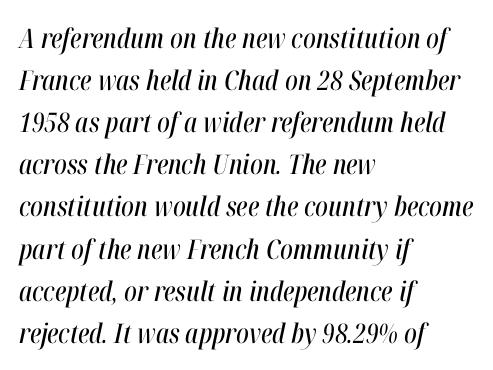
Line spacing here is normal. Type without underlining. There's an unmistakable incline to the writing here. There is no visible air inserted between adjacent glyphs. The rag falls on the right side of this text block.
